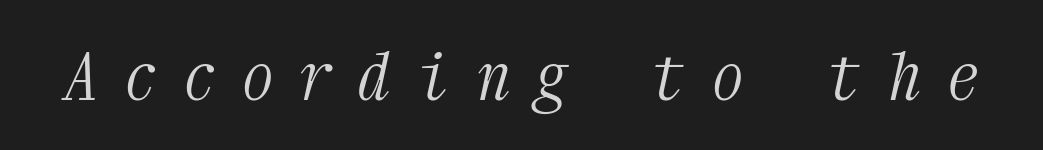
{"serif": "yes", "italic": "yes", "lean": "right", "slant_degrees": 12, "bold": "no", "weight": "light", "width": "condensed", "stroke_contrast": "medium", "x_height": "medium", "monospaced": "yes", "underline": "no", "letter_spacing": "wide", "letter_spacing_em": 0.39, "glyph_px": 66}
